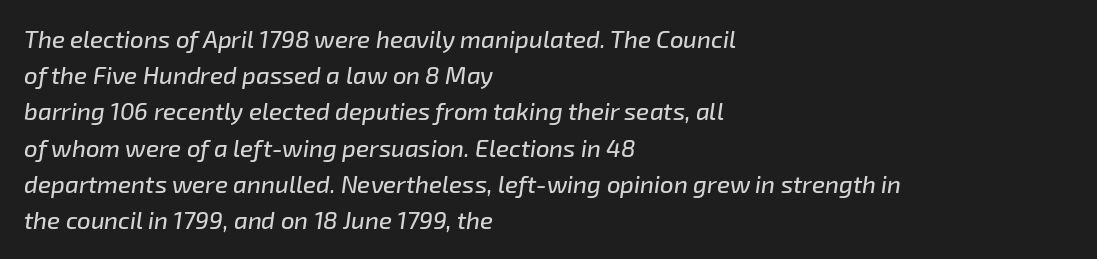
{"italic": "yes", "lean": "right", "slant_degrees": 8, "underline": "no", "align": "left", "line_spacing": "normal", "line_spacing_ratio": 1.51, "letter_spacing": "normal", "letter_spacing_em": 0.0, "glyph_px": 24}
